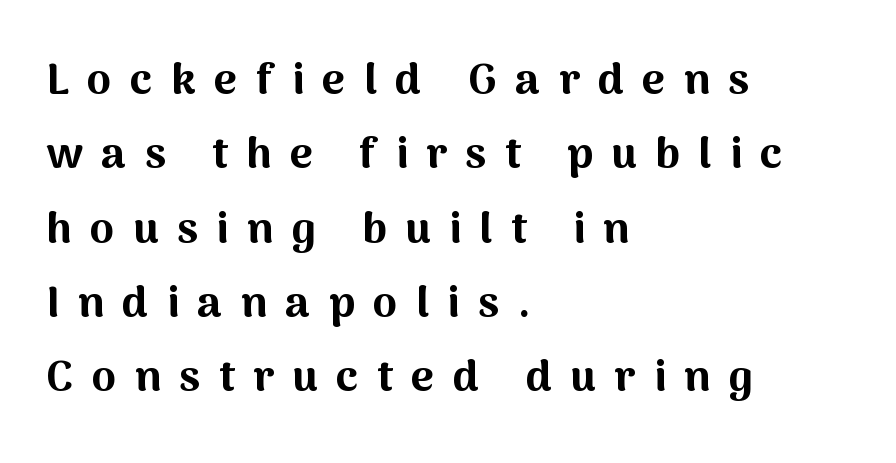
Q: Is the text bold? A: Yes.
Q: Is the text italic (slanted)? A: No, it is upright.
Q: Is the typeface a serif or a sans-serif typeface? A: Sans-serif.
Q: Is the text underlined? A: No.
Q: How is the paragraph aligned? A: Left-aligned.
Q: Is the spacing between letters normal or unusually wide? A: Unusually wide.
Q: Is the spacing between lines tight, normal or loose? A: Normal.
Q: Width (condensed, normal, or wide)? A: Normal.
Q: Stroke contrast? A: Medium.
Q: x-height? A: Medium.
Q: Monospaced? A: No.
